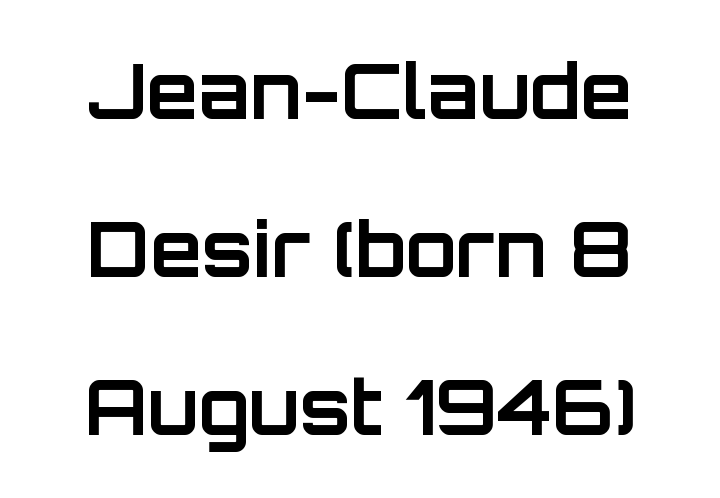
The image shows 75 px bold sans-serif type, upright; set loose line spacing (2.11x), normal letter spacing, not underlined; low stroke contrast and a large x-height.
